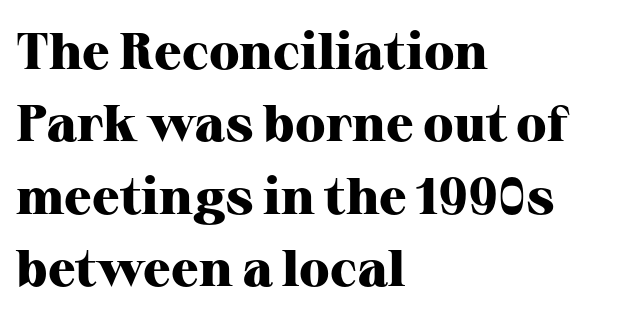
The tracking reads as untouched default to a designer's eye. Which margin do the lines hug? The left one — the right edge is uneven. Bold? Absolutely — the strokes are thick and heavy. The passage shown is typed in a proportional face where columns would drift. Whoever set this chose a conventional vertical rhythm.
